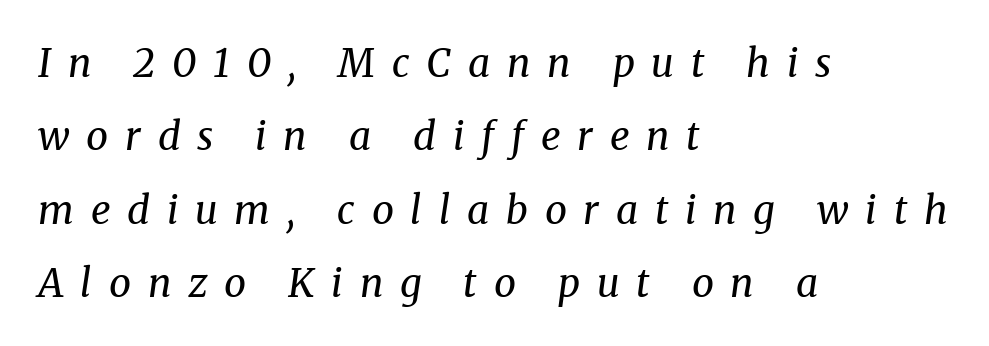
{"serif": "yes", "italic": "yes", "lean": "right", "slant_degrees": 8, "bold": "no", "weight": "regular", "width": "normal", "stroke_contrast": "medium", "x_height": "medium", "monospaced": "no", "underline": "no", "align": "left", "line_spacing_ratio": 1.88, "letter_spacing": "wide", "letter_spacing_em": 0.43, "glyph_px": 39}
